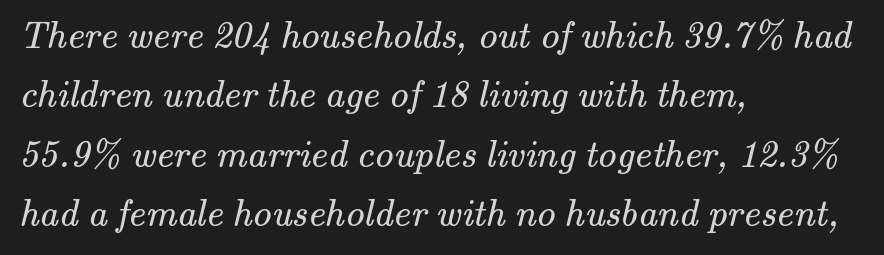
Q: Is the text bold? A: No.
Q: Is the typeface a serif or a sans-serif typeface? A: Serif.
Q: Is the text underlined? A: No.
Q: How is the paragraph aligned? A: Left-aligned.
Q: Is the spacing between letters normal or unusually wide? A: Normal.
Q: Is the spacing between lines tight, normal or loose? A: Normal.
Q: Width (condensed, normal, or wide)? A: Normal.
Q: Stroke contrast? A: Medium.
Q: x-height? A: Small.
Q: Monospaced? A: No.
